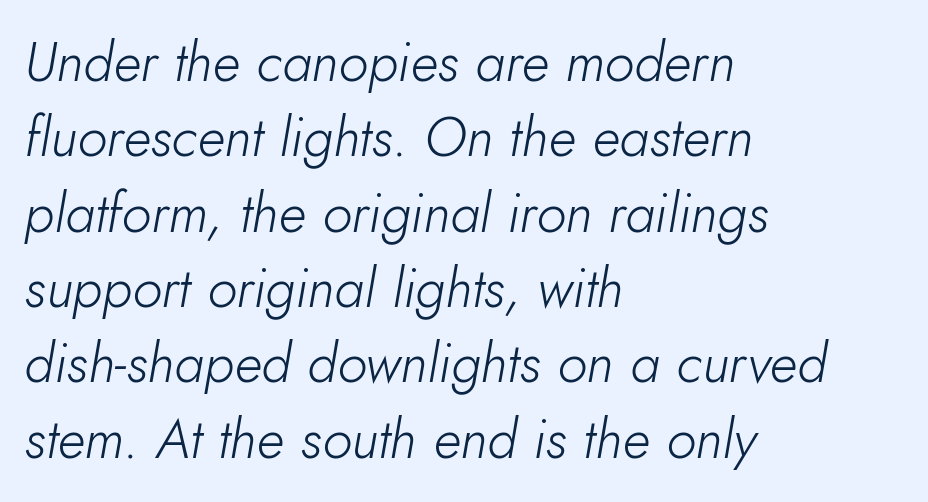
The image shows 55 px light type, italic (leaning right); set left-aligned, normal line spacing (1.37x), normal letter spacing, not underlined; low stroke contrast and a small x-height.
